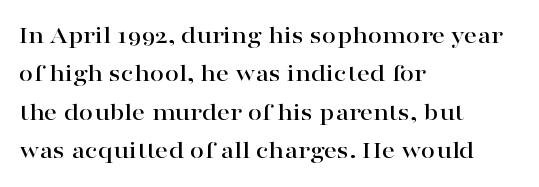
Q: Is the text italic (slanted)? A: No, it is upright.
Q: Is the text underlined? A: No.
Q: How is the paragraph aligned? A: Left-aligned.
Q: Is the spacing between letters normal or unusually wide? A: Normal.
Q: Is the spacing between lines tight, normal or loose? A: Normal.
